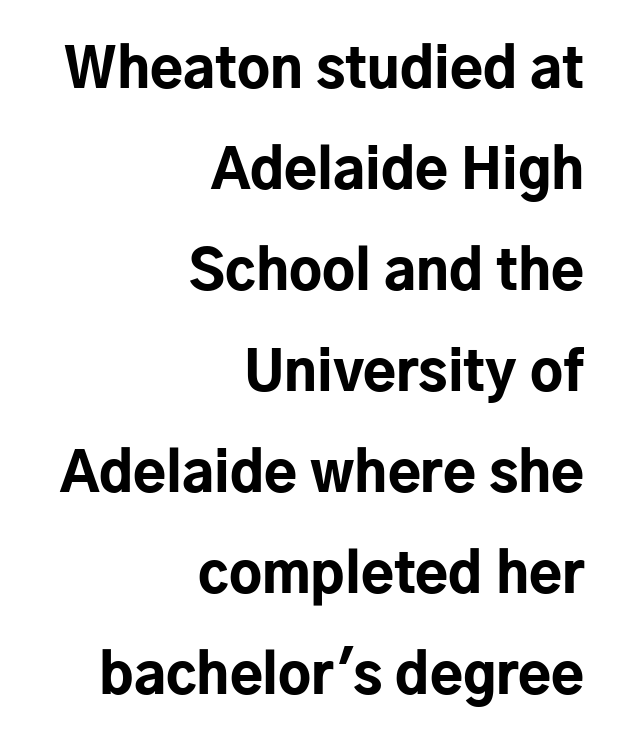
The image shows 54 px bold sans-serif type, upright; set right-aligned, line spacing 1.87x, normal letter spacing, not underlined; low stroke contrast and a medium x-height.
